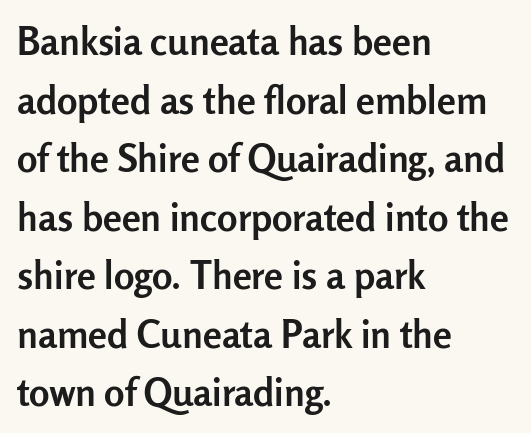
{"serif": "no", "italic": "no", "bold": "yes", "weight": "semibold", "width": "normal", "stroke_contrast": "low", "x_height": "medium", "monospaced": "no", "underline": "no", "align": "left", "line_spacing": "normal", "line_spacing_ratio": 1.54, "letter_spacing": "normal", "letter_spacing_em": 0.0, "glyph_px": 38}
